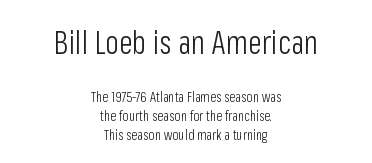
If you squint, the top block still reads clearly — it's the larger of the two. This rendering uses center alignment, leaving both contours irregular but symmetric. The face looks like a standard text weight, possibly lighter. You could not count columns in this text — the font is proportionally spaced. Designer's note — italics off, roman on. The block of text has a typical density, with ordinary space between rows.
